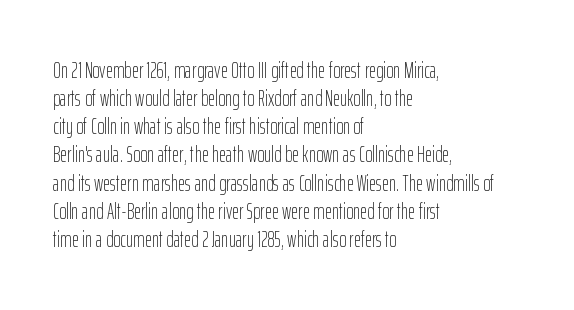
Normally led — the rows are evenly, conventionally spaced. Underlining? Definitely not there. The axis of the letterforms is exactly vertical. The passage is arranged the way most books set body copy — flush left. Default kerning and tracking; the words read as compact shapes.
